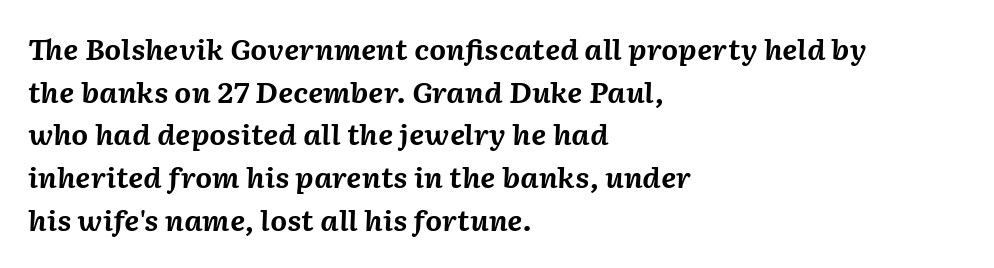
{"italic": "yes", "lean": "right", "slant_degrees": 2, "bold": "yes", "underline": "no", "align": "left", "line_spacing": "normal", "line_spacing_ratio": 1.58, "letter_spacing": "normal", "letter_spacing_em": 0.0, "glyph_px": 27}
